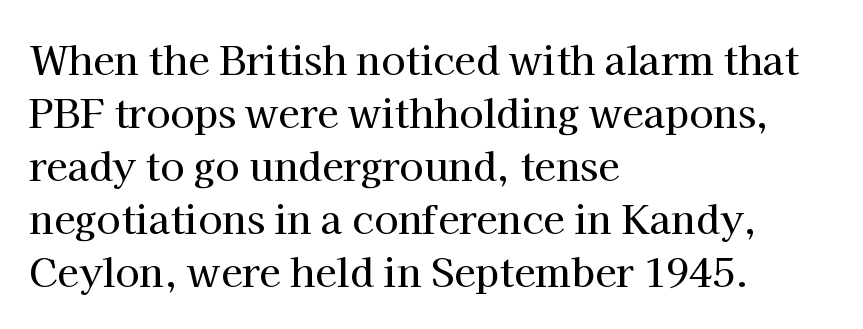
{"serif": "yes", "italic": "no", "width": "normal", "stroke_contrast": "high", "x_height": "medium", "monospaced": "no", "underline": "no", "align": "left", "line_spacing": "normal", "line_spacing_ratio": 1.36, "letter_spacing": "normal", "letter_spacing_em": 0.0, "glyph_px": 39}
